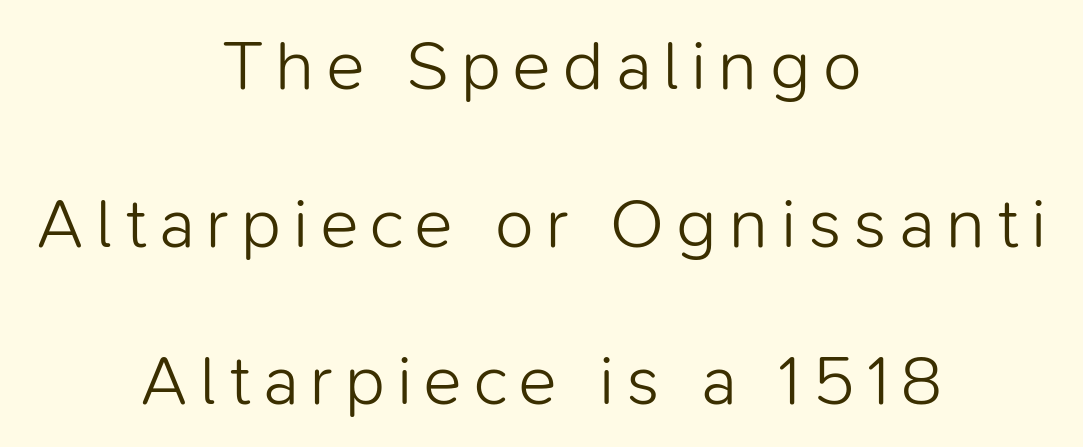
Horizontal alignment here is central, giving a formal, balanced look. Descenders are the only things crossing below the line. Examine the stroke ends and you'll find no serifs. The typesetting does not lean heavy: it is not bold. The letters stand upright; this is a roman face.
